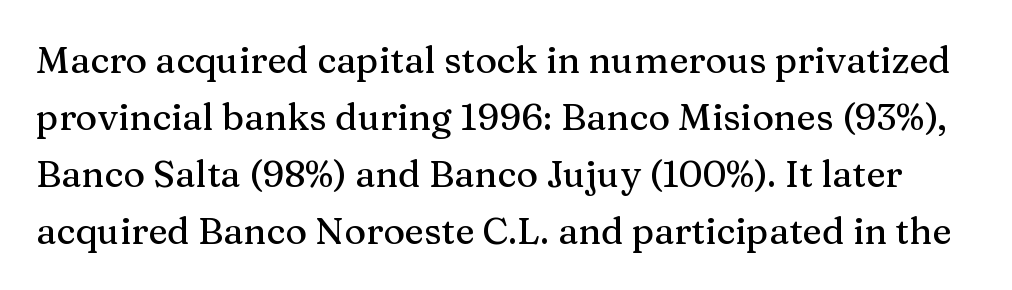
{"serif": "yes", "italic": "no", "width": "normal", "stroke_contrast": "medium", "x_height": "medium", "monospaced": "no", "underline": "no", "line_spacing": "normal", "line_spacing_ratio": 1.54, "letter_spacing": "normal", "letter_spacing_em": 0.0, "glyph_px": 37}
